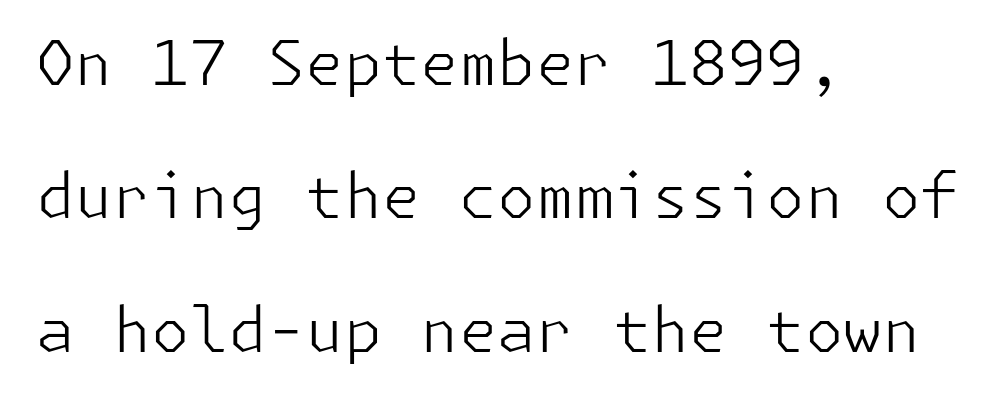
The image shows 62 px light sans-serif type, upright; set left-aligned, loose line spacing (2.15x), normal letter spacing, not underlined; low stroke contrast and a medium x-height.
